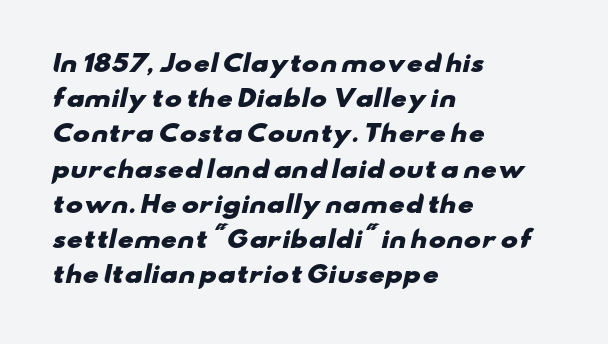
The image shows 23 px bold type; set left-aligned, normal line spacing (1.53x), normal letter spacing, not underlined.
